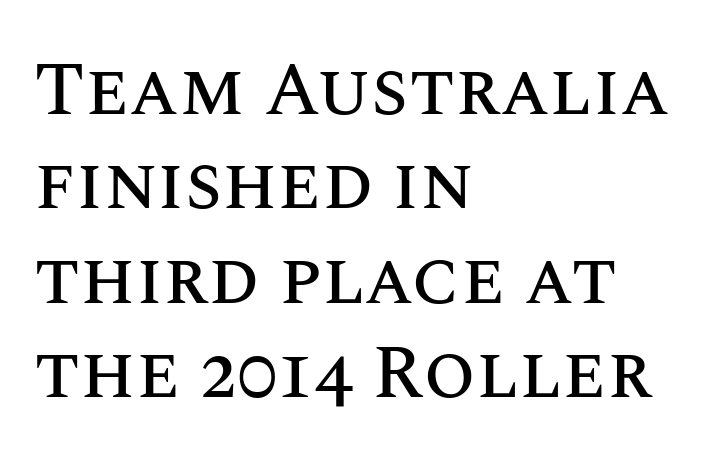
Q: Is the text italic (slanted)? A: No, it is upright.
Q: Is the text underlined? A: No.
Q: How is the paragraph aligned? A: Left-aligned.
Q: Is the spacing between letters normal or unusually wide? A: Normal.
Q: Is the spacing between lines tight, normal or loose? A: Normal.
Q: Width (condensed, normal, or wide)? A: Normal.
Q: Stroke contrast? A: Medium.
Q: x-height? A: Large.
Q: Monospaced? A: No.
